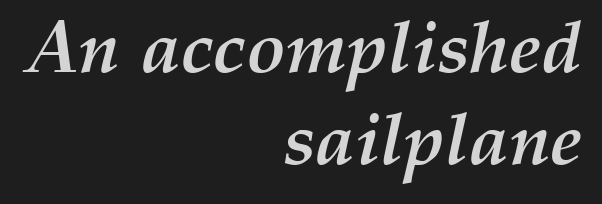
The image shows 73 px semibold type, italic (leaning right); set right-aligned, normal line spacing (1.26x), normal letter spacing, not underlined; medium stroke contrast and a medium x-height.
